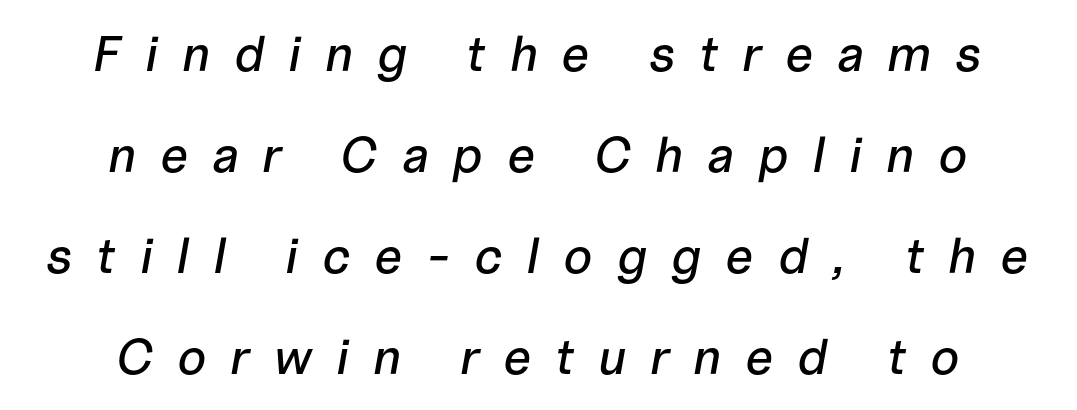
The text carries the slant typical of an italic or oblique font. Neither beginnings nor endings align; midpoints do. Looks like regular typesetting: each glyph gets only the width it needs. The rendering inserts visible extra space after every character. One glance says open: line gaps are wider than usual. Glance below the letters and you will spot only blank space.
